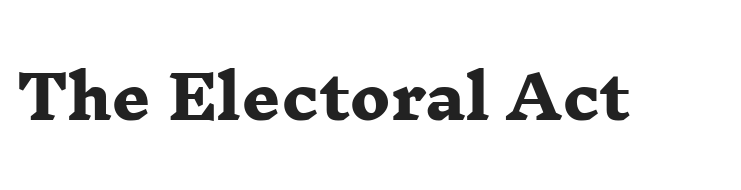
You can tell from the footed stems that serif type was used. A typesetter would call this proportional, since set widths differ per character. The letters are bold, with thick, heavy strokes. The line texture is even and compact thanks to regular tracking.
